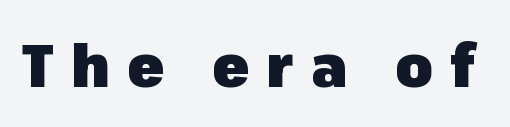
Q: Is the text bold? A: Yes.
Q: Is the text italic (slanted)? A: No, it is upright.
Q: Is the typeface a serif or a sans-serif typeface? A: Sans-serif.
Q: Is the text underlined? A: No.
Q: Is the spacing between letters normal or unusually wide? A: Unusually wide.
Q: Width (condensed, normal, or wide)? A: Normal.
Q: Stroke contrast? A: Low.
Q: x-height? A: Medium.
Q: Monospaced? A: No.
